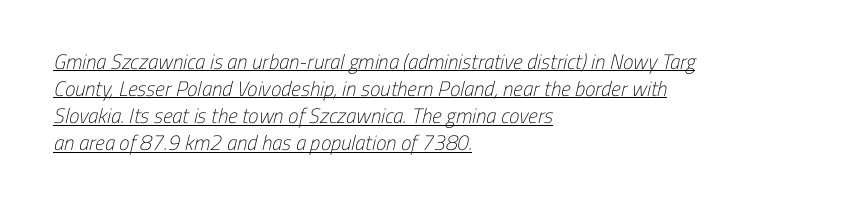
The weight tops out at a normal text grade. These lines stack with their left ends in a neat column. Inter-character spacing is left at the font's built-in metrics. Students, observe: this is what conventionally led text looks like. Underlined type.
